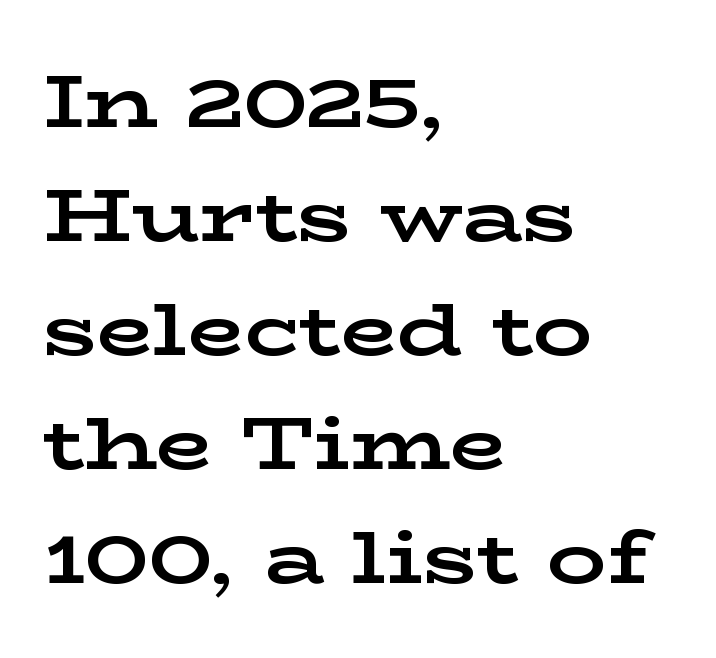
Q: Is the text bold? A: Yes.
Q: Is the text italic (slanted)? A: No, it is upright.
Q: Is the typeface a serif or a sans-serif typeface? A: Serif.
Q: Is the text underlined? A: No.
Q: How is the paragraph aligned? A: Left-aligned.
Q: Is the spacing between letters normal or unusually wide? A: Normal.
Q: Is the spacing between lines tight, normal or loose? A: Normal.
Q: Width (condensed, normal, or wide)? A: Wide.
Q: Stroke contrast? A: Low.
Q: x-height? A: Medium.
Q: Monospaced? A: No.
